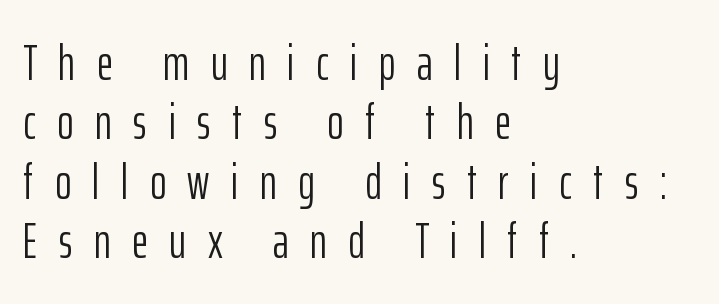
This sample is left-justified, so line endings fall wherever the words run out. The line texture is sparse and dotted thanks to wide tracking. This is sans-serif lettering, the kind often seen on screens and signage. You could not count columns in this text — the font is proportionally spaced. The strip under each line holds only bare page.
